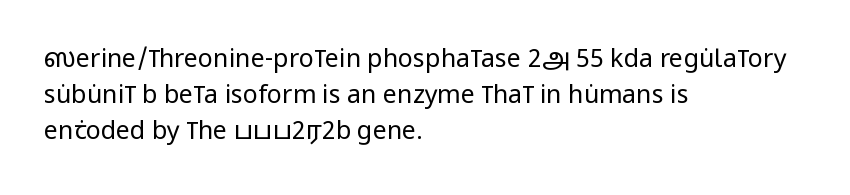
Q: Is the text bold? A: No.
Q: Is the text italic (slanted)? A: No, it is upright.
Q: Is the text underlined? A: No.
Q: How is the paragraph aligned? A: Left-aligned.
Q: Is the spacing between letters normal or unusually wide? A: Normal.
Q: Is the spacing between lines tight, normal or loose? A: Normal.
